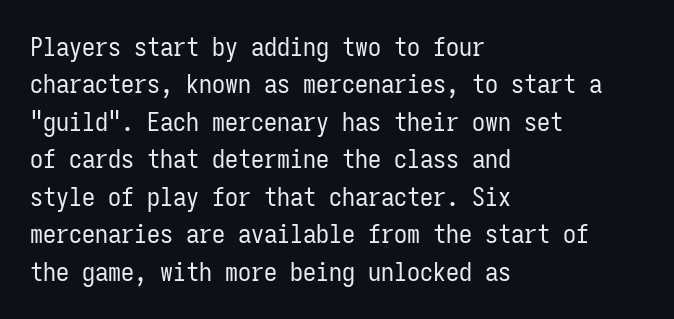
{"italic": "no", "bold": "no", "underline": "no", "align": "left", "line_spacing": "normal", "line_spacing_ratio": 1.44, "letter_spacing": "normal", "letter_spacing_em": 0.0, "glyph_px": 26}
